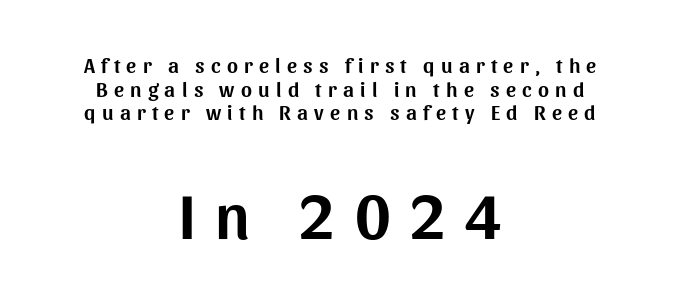
The image shows 64 px sans-serif type, upright; set centered, tight line spacing (1.13x), unusually wide letter spacing (+0.3 em), not underlined; the second (bottom) block is 3.05x larger; medium stroke contrast and a medium x-height.
